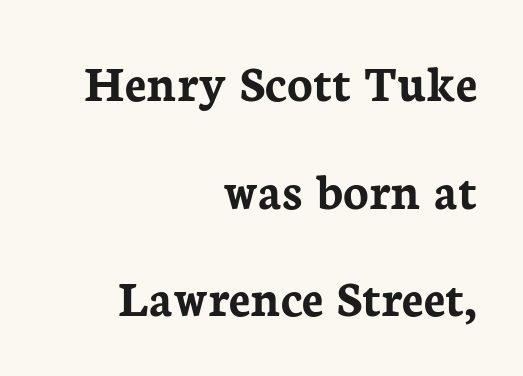
The image shows 53 px semibold serif type, upright; set right-aligned, loose line spacing (2.03x), normal letter spacing, not underlined; low stroke contrast and a medium x-height.
